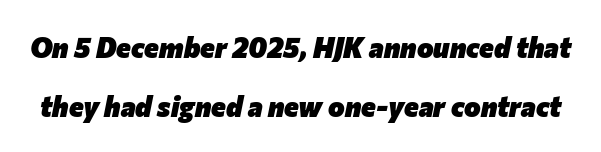
Summary of weight: heavy, a full bold. Successive baselines arrive slowly, with a big drop between each. Quick note: underline off. The face used here is proportionally spaced, like ordinary book or web type. The typography opts for an oblique posture over an upright one. These lines keep a tight, regular rhythm from letter to letter.
